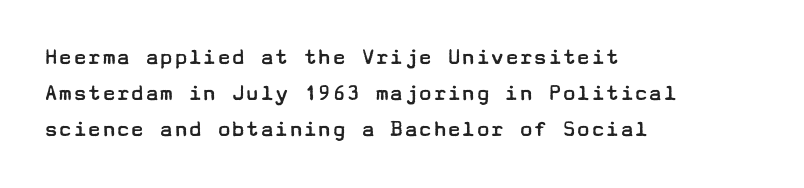
The setting favours the left margin, as ordinary paragraphs usually do. Upright lettering throughout. Letter spacing: default. No chunkiness to these letters — they're not bold.
